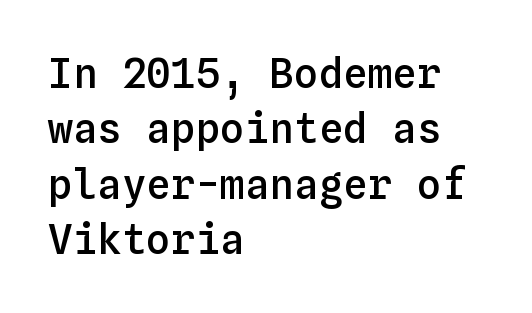
Q: Is the text bold? A: Semi-bold.
Q: Is the text italic (slanted)? A: No, it is upright.
Q: Is the text underlined? A: No.
Q: How is the paragraph aligned? A: Left-aligned.
Q: Is the spacing between letters normal or unusually wide? A: Normal.
Q: Is the spacing between lines tight, normal or loose? A: Normal.
Q: Width (condensed, normal, or wide)? A: Normal.
Q: Stroke contrast? A: Low.
Q: x-height? A: Medium.
Q: Monospaced? A: Yes.
